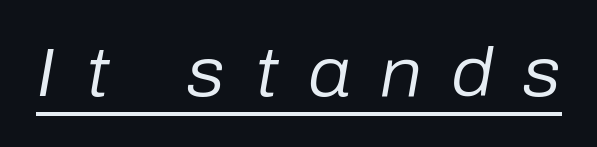
Q: Is the text bold? A: No.
Q: Is the text italic (slanted)? A: Yes, it leans right by about 10 degrees.
Q: Is the text underlined? A: Yes.
Q: Is the spacing between letters normal or unusually wide? A: Unusually wide.
Q: Width (condensed, normal, or wide)? A: Normal.
Q: Stroke contrast? A: Low.
Q: x-height? A: Medium.
Q: Monospaced? A: No.
